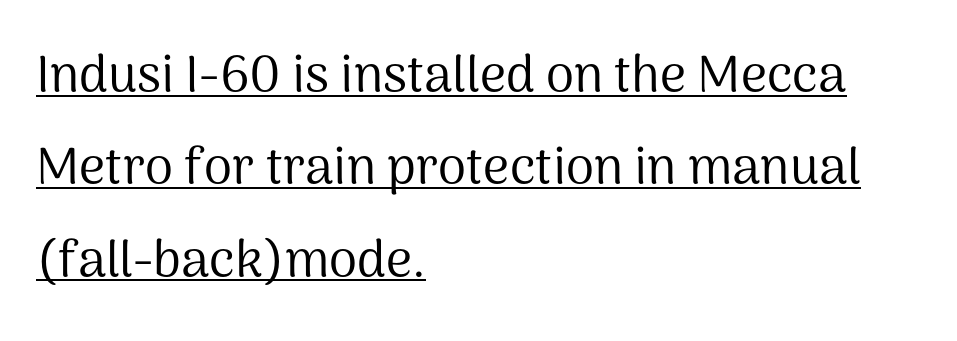
The image shows 51 px regular-weight sans-serif type, upright; set left-aligned, line spacing 1.81x, normal letter spacing, underlined; medium stroke contrast and a medium x-height.
